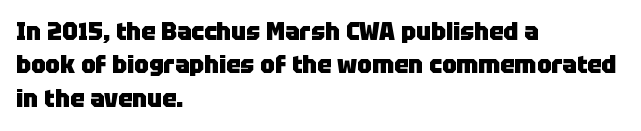
Q: Is the text bold? A: Yes.
Q: Is the text italic (slanted)? A: No, it is upright.
Q: Is the text underlined? A: No.
Q: How is the paragraph aligned? A: Left-aligned.
Q: Is the spacing between letters normal or unusually wide? A: Normal.
Q: Is the spacing between lines tight, normal or loose? A: Normal.
